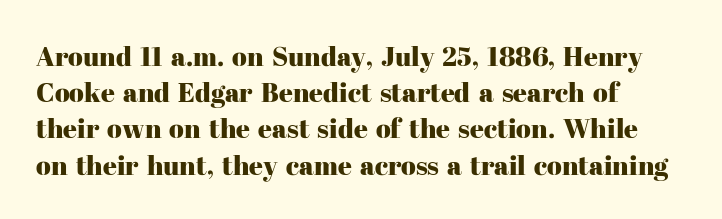
Q: Is the text italic (slanted)? A: No, it is upright.
Q: Is the text underlined? A: No.
Q: How is the paragraph aligned? A: Left-aligned.
Q: Is the spacing between letters normal or unusually wide? A: Normal.
Q: Is the spacing between lines tight, normal or loose? A: Normal.
